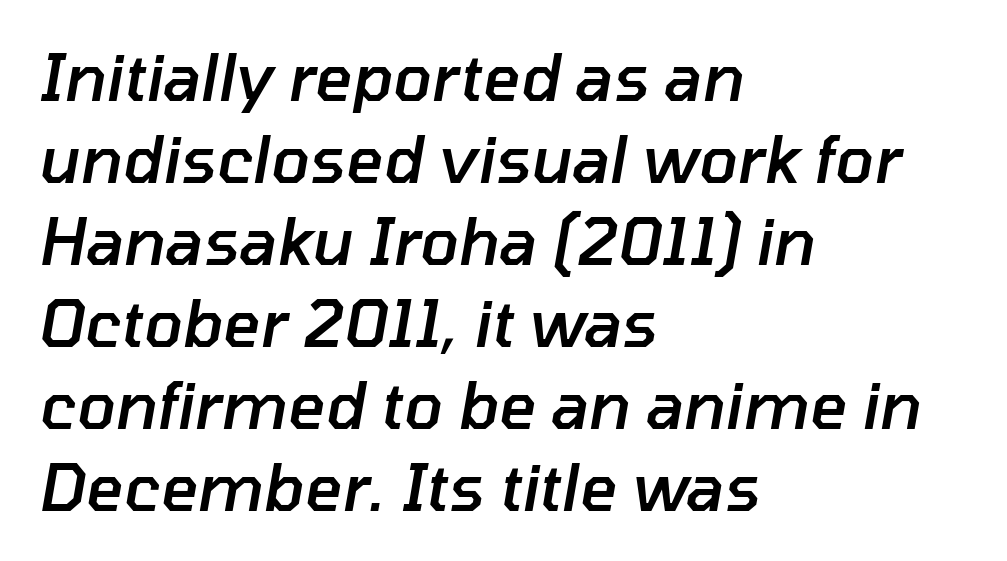
{"italic": "yes", "lean": "right", "slant_degrees": 10, "bold": "semi", "weight": "semibold", "width": "normal", "stroke_contrast": "low", "x_height": "medium", "monospaced": "no", "underline": "no", "align": "left", "line_spacing": "normal", "line_spacing_ratio": 1.28, "letter_spacing": "normal", "letter_spacing_em": 0.0, "glyph_px": 64}
